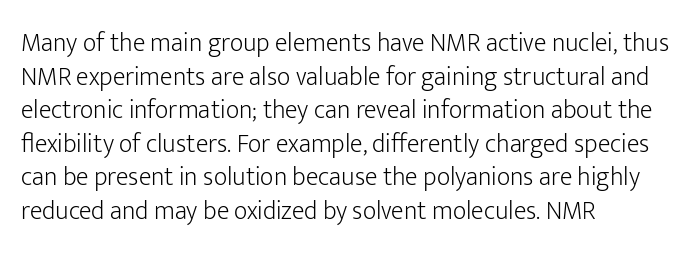
Interline gaps are of average width in this sample. In terms of posture, this sample is upright. Teacher's note: observe the even left margin — that is flush-left alignment. The cut favours lightness, reaching ordinary text weight at its darkest.
